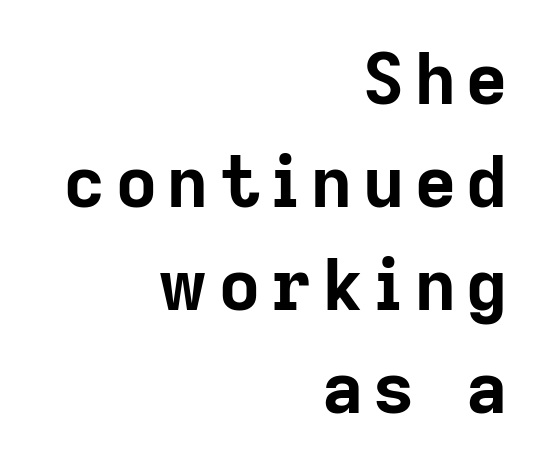
Regarding leading, the lines here are spaced in the standard way. Is the type bold? Yes — the strokes are clearly thick and heavy. Type without underlining. Alignment: flush right.
